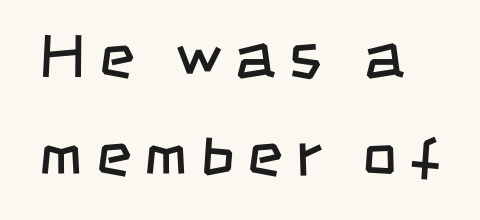
{"serif": "no", "bold": "no", "weight": "regular", "width": "condensed", "stroke_contrast": "low", "x_height": "large", "monospaced": "no", "underline": "no", "line_spacing": "normal", "line_spacing_ratio": 1.61, "letter_spacing": "wide", "letter_spacing_em": 0.22, "glyph_px": 61}
